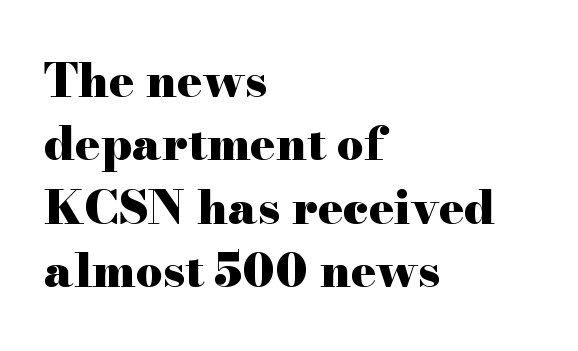
{"serif": "yes", "italic": "no", "bold": "yes", "weight": "heavy", "width": "wide", "stroke_contrast": "high", "x_height": "small", "monospaced": "no", "underline": "no", "align": "left", "line_spacing": "normal", "line_spacing_ratio": 1.35, "letter_spacing": "normal", "letter_spacing_em": 0.0, "glyph_px": 47}
